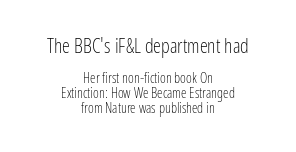
Interline gaps are noticeably narrow in this sample. Beneath every word, the page is bare. The paragraph has two soft edges and a firm central axis. A typesetter would call this zero additional tracking. Style check: upright. Reading top to bottom, the characters get smaller at the block break.
